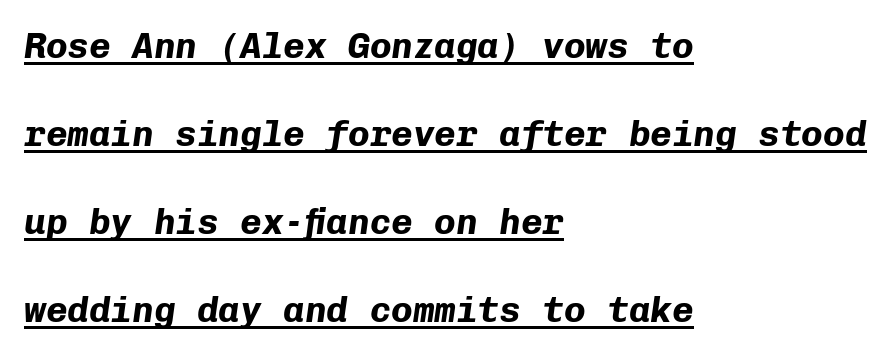
{"italic": "yes", "lean": "right", "slant_degrees": 8, "bold": "yes", "weight": "bold", "width": "normal", "stroke_contrast": "low", "x_height": "medium", "monospaced": "yes", "underline": "yes", "align": "left", "line_spacing": "loose", "line_spacing_ratio": 2.44, "letter_spacing": "normal", "letter_spacing_em": 0.0, "glyph_px": 36}
